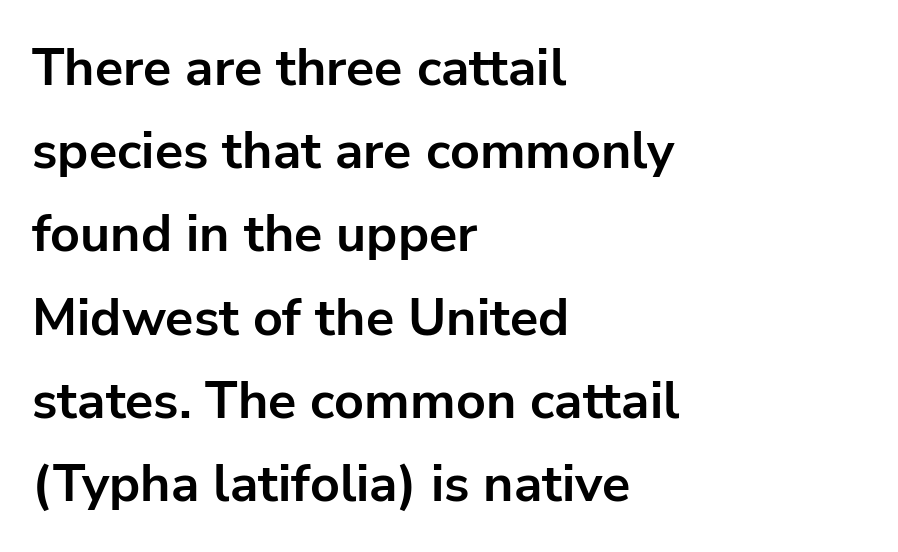
{"serif": "no", "italic": "no", "bold": "yes", "weight": "bold", "width": "normal", "stroke_contrast": "low", "x_height": "medium", "monospaced": "no", "underline": "no", "align": "left", "line_spacing": "normal", "line_spacing_ratio": 1.6, "letter_spacing": "normal", "letter_spacing_em": 0.0, "glyph_px": 52}
